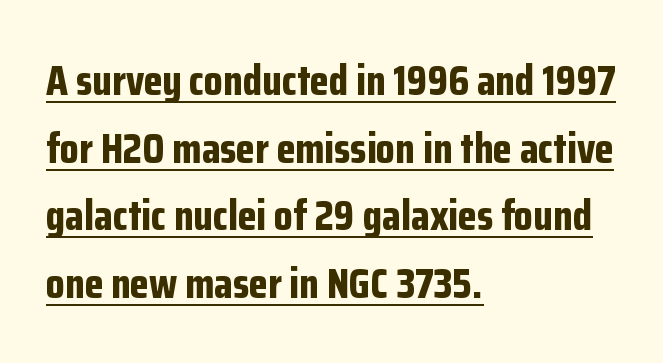
Q: Is the text bold? A: Yes.
Q: Is the text italic (slanted)? A: No, it is upright.
Q: Is the typeface a serif or a sans-serif typeface? A: Sans-serif.
Q: Is the text underlined? A: Yes.
Q: How is the paragraph aligned? A: Left-aligned.
Q: Is the spacing between letters normal or unusually wide? A: Normal.
Q: Is the spacing between lines tight, normal or loose? A: Normal.
Q: Width (condensed, normal, or wide)? A: Condensed.
Q: Stroke contrast? A: Low.
Q: x-height? A: Medium.
Q: Monospaced? A: No.
